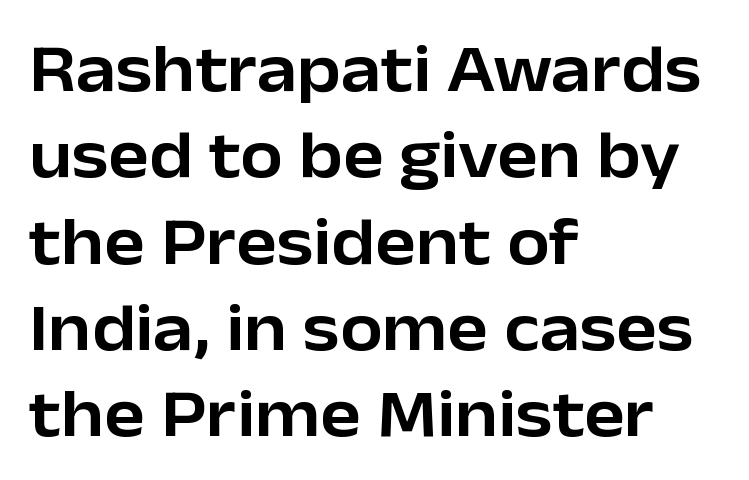
Q: Is the text italic (slanted)? A: No, it is upright.
Q: Is the typeface a serif or a sans-serif typeface? A: Sans-serif.
Q: Is the text underlined? A: No.
Q: How is the paragraph aligned? A: Left-aligned.
Q: Is the spacing between letters normal or unusually wide? A: Normal.
Q: Is the spacing between lines tight, normal or loose? A: Normal.
Q: Width (condensed, normal, or wide)? A: Normal.
Q: Stroke contrast? A: Low.
Q: x-height? A: Medium.
Q: Monospaced? A: No.
